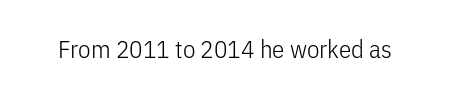
The image shows 25 px text type, upright; set normal letter spacing, not underlined.
